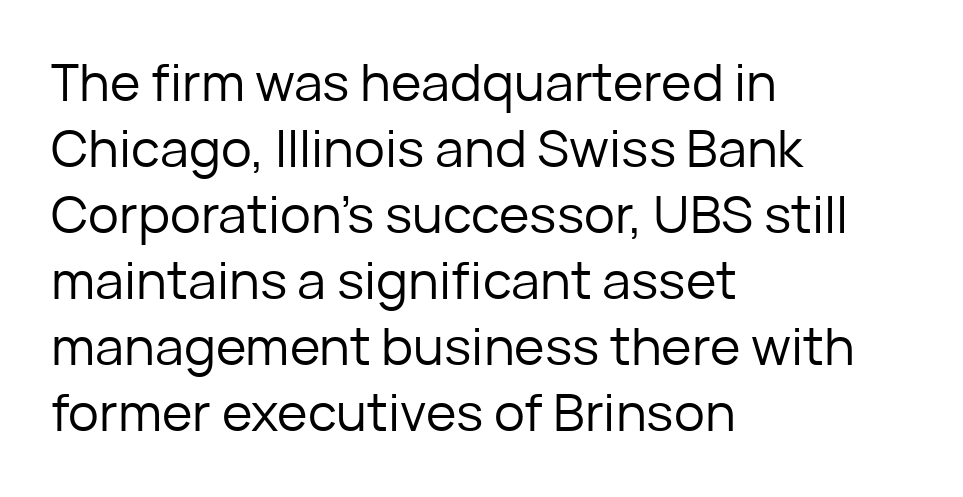
{"serif": "no", "italic": "no", "bold": "no", "weight": "regular", "width": "normal", "stroke_contrast": "low", "x_height": "medium", "monospaced": "no", "underline": "no", "align": "left", "line_spacing": "normal", "line_spacing_ratio": 1.27, "letter_spacing": "normal", "letter_spacing_em": 0.0, "glyph_px": 52}
